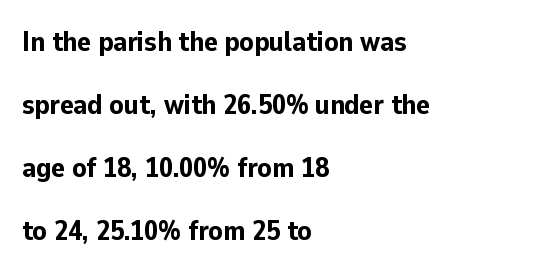
Q: Is the text bold? A: Yes.
Q: Is the text italic (slanted)? A: No, it is upright.
Q: Is the typeface a serif or a sans-serif typeface? A: Sans-serif.
Q: Is the text underlined? A: No.
Q: How is the paragraph aligned? A: Left-aligned.
Q: Is the spacing between letters normal or unusually wide? A: Normal.
Q: Is the spacing between lines tight, normal or loose? A: Loose.
Q: Width (condensed, normal, or wide)? A: Normal.
Q: Stroke contrast? A: Low.
Q: x-height? A: Medium.
Q: Monospaced? A: No.
